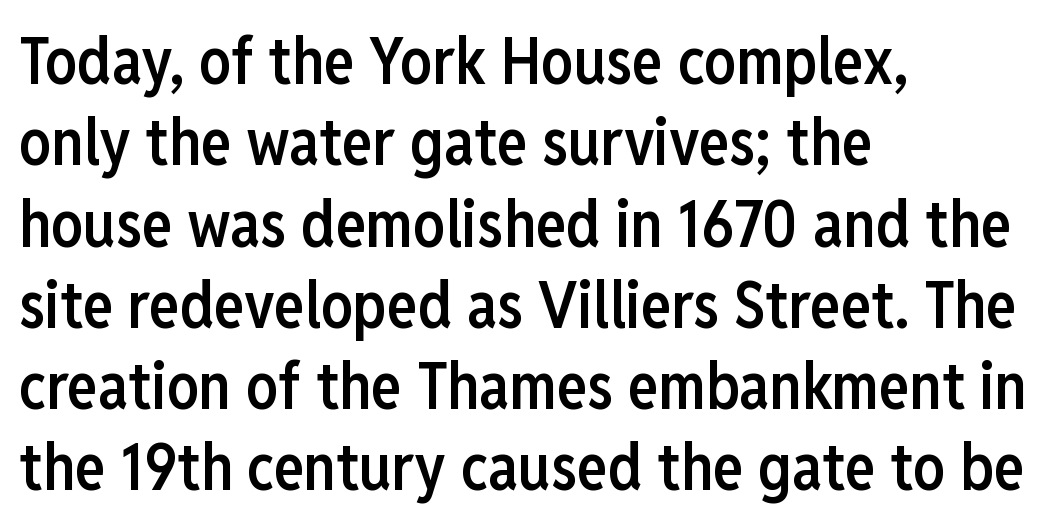
Descender tails drop into unmarked territory. Do the characters align in a grid? No, the font is proportional. The text was rendered using a sans face with plain stroke endings. Is the block centered? No — it sits flush against the left margin.
